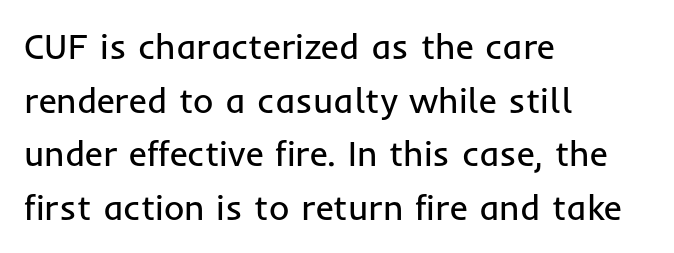
Q: Is the text bold? A: No.
Q: Is the text italic (slanted)? A: No, it is upright.
Q: Is the typeface a serif or a sans-serif typeface? A: Sans-serif.
Q: Is the text underlined? A: No.
Q: How is the paragraph aligned? A: Left-aligned.
Q: Is the spacing between letters normal or unusually wide? A: Normal.
Q: Is the spacing between lines tight, normal or loose? A: Normal.
Q: Width (condensed, normal, or wide)? A: Normal.
Q: Stroke contrast? A: Low.
Q: x-height? A: Medium.
Q: Monospaced? A: No.
